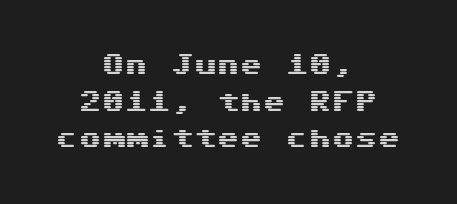
Words float on clear page, feet unadorned. Italic: no, the glyphs are upright roman. Honestly, the letter spacing is just normal — you wouldn't notice it. One glance says typical: line gaps are just what's usual. The typesetter chose a symmetrical, centered arrangement here.
